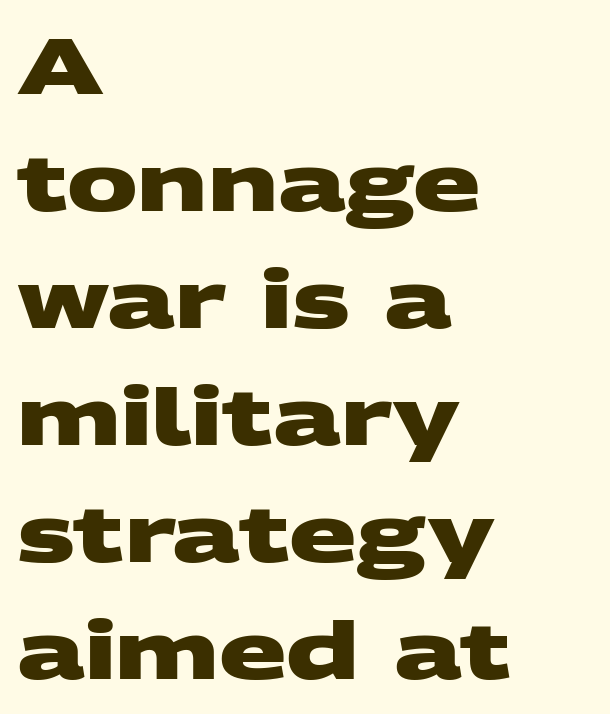
{"serif": "no", "bold": "yes", "weight": "heavy", "width": "wide", "stroke_contrast": "medium", "x_height": "large", "monospaced": "no", "underline": "no", "align": "left", "line_spacing": "normal", "line_spacing_ratio": 1.48, "letter_spacing": "normal", "letter_spacing_em": 0.0, "glyph_px": 79}
